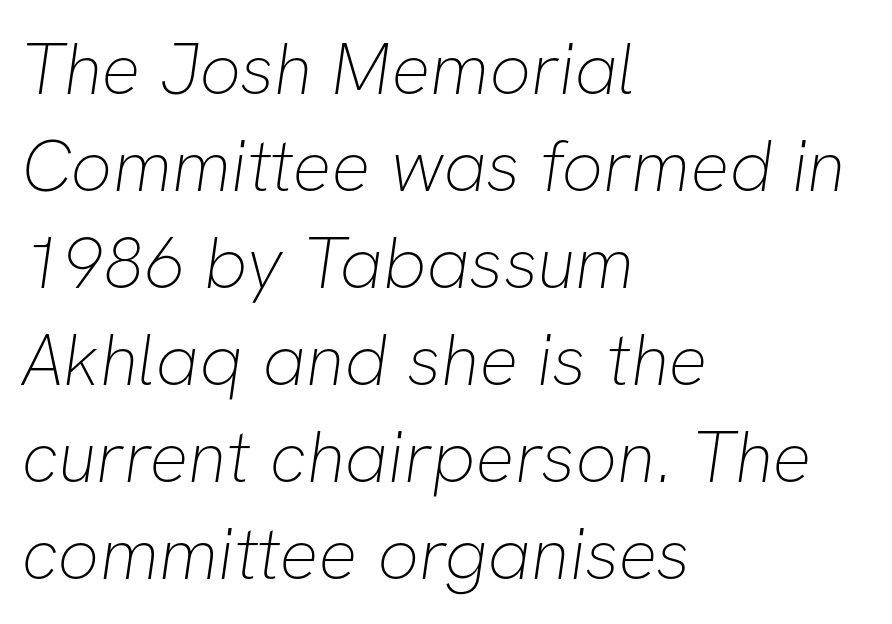
The image shows 73 px thin sans-serif type; set left-aligned, normal line spacing (1.33x), normal letter spacing, not underlined; low stroke contrast and a medium x-height.
